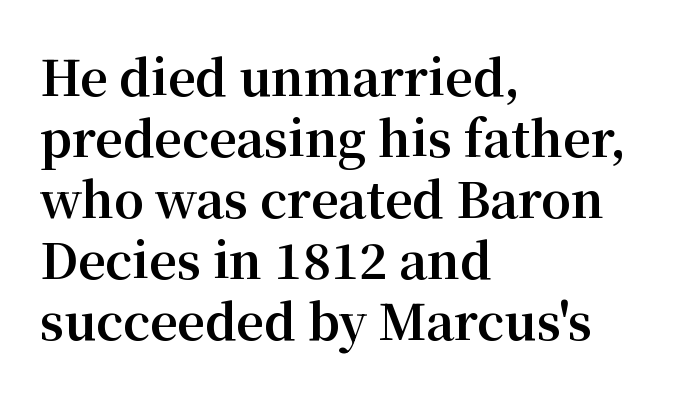
Examine the stroke ends and you'll spot serifs. The typography opts for an upright posture over an oblique one. Unmarked baselines from the first word to the last. In terms of weight, the rendering is a true, heavy bold. Note the varied advance widths — an 'i' is clearly narrower than an 'm'.
